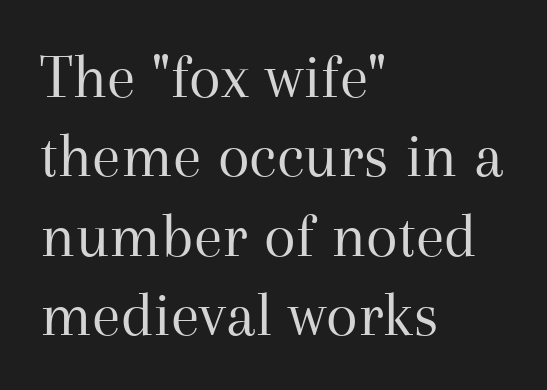
A typesetter would call this proportional, since set widths differ per character. Vertical stems look standard width or narrower in stroke. Classification — serif. Nothing unusual about the tracking: characters are spaced as the font intends. The type sits square on the baseline with zero lean.
